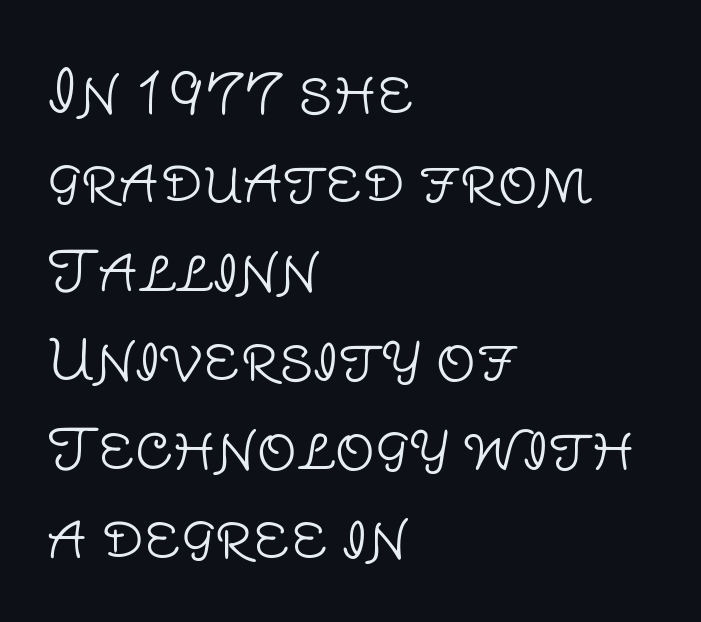
Baseline-to-baseline distance is the conventional proportion of letter height. Each letter keeps its own natural width here, so spacing adapts to shape. The line texture is even and compact thanks to regular tracking. Unbolded letterforms with no extra heft. This sample is left-justified, so line endings fall wherever the words run out. Unlike a traditional serif, this face leaves its strokes unadorned.
